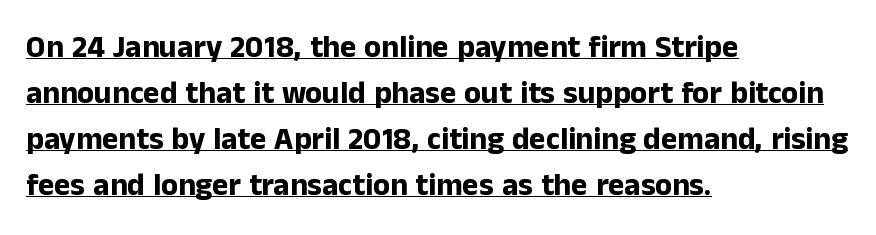
{"serif": "no", "italic": "no", "bold": "yes", "weight": "bold", "width": "normal", "stroke_contrast": "low", "x_height": "medium", "monospaced": "no", "underline": "yes", "align": "left", "line_spacing": "normal", "line_spacing_ratio": 1.48, "letter_spacing": "normal", "letter_spacing_em": 0.0, "glyph_px": 31}
